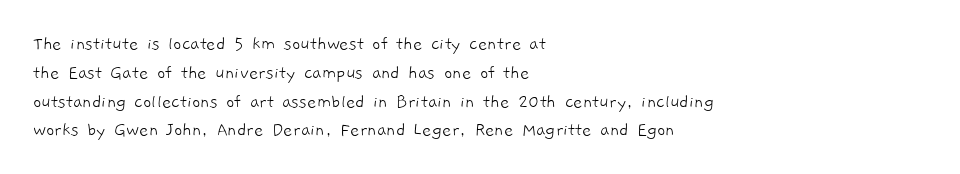
The image shows 20 px text type; set left-aligned, normal line spacing (1.44x), normal letter spacing, not underlined.
